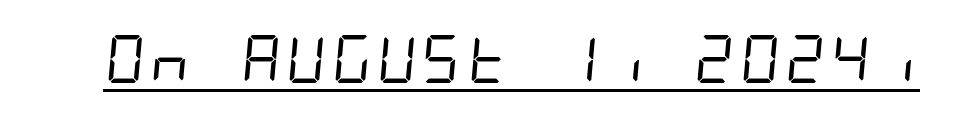
Q: Is the text bold? A: No.
Q: Is the typeface a serif or a sans-serif typeface? A: Sans-serif.
Q: Is the text underlined? A: Yes.
Q: Is the spacing between letters normal or unusually wide? A: Normal.
Q: Width (condensed, normal, or wide)? A: Condensed.
Q: Stroke contrast? A: Low.
Q: x-height? A: Large.
